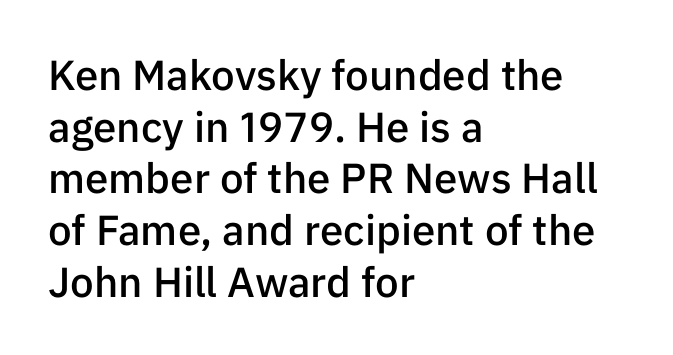
{"serif": "no", "italic": "no", "bold": "semi", "weight": "semibold", "width": "normal", "stroke_contrast": "low", "x_height": "medium", "monospaced": "no", "underline": "no", "align": "left", "line_spacing_ratio": 1.23, "letter_spacing": "normal", "letter_spacing_em": 0.0, "glyph_px": 42}
